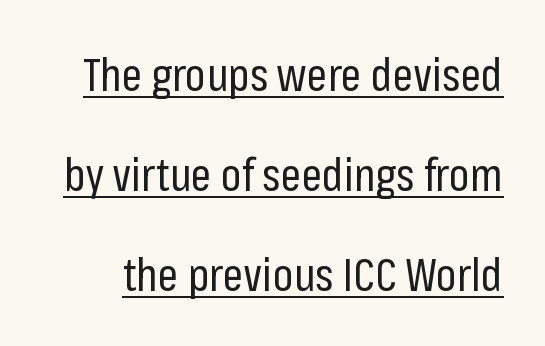
I'd call this a sans setting — the letters go barefoot. The glyphs are accompanied by a horizontal stroke just below them. Honestly, the rows look like they've been pulled way apart. These lines are rendered in a variable-pitch font. Words appear dense and cohesive because spacing is normal.
